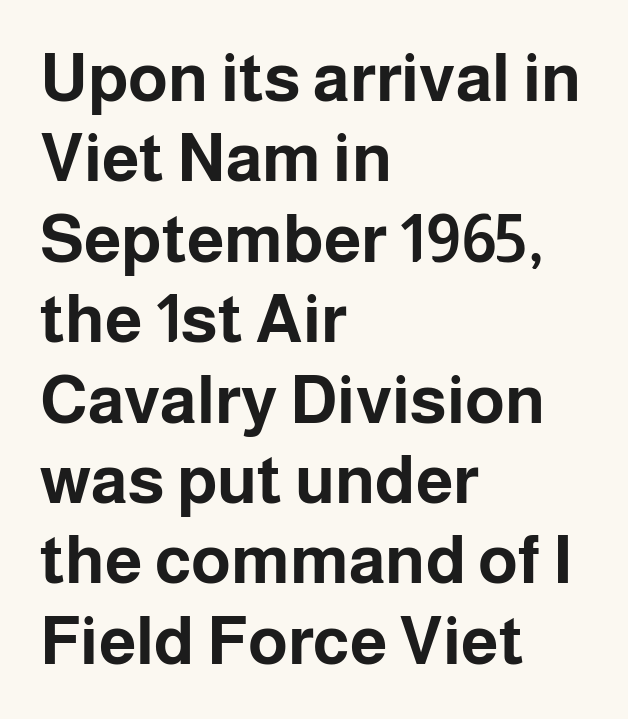
Short and long lines alike share a common starting point at left. The passage shown has conventional tracking throughout. The letters carry no serifs — their stems end cleanly without finishing strokes. The baseline area is clear. Bold? Absolutely — the strokes are thick and heavy. This is roman type, the default non-slanted kind.
